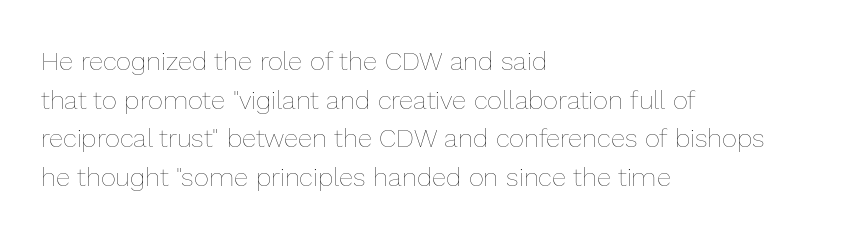
Q: Is the text bold? A: No.
Q: Is the text italic (slanted)? A: No, it is upright.
Q: Is the text underlined? A: No.
Q: How is the paragraph aligned? A: Left-aligned.
Q: Is the spacing between letters normal or unusually wide? A: Normal.
Q: Is the spacing between lines tight, normal or loose? A: Normal.
